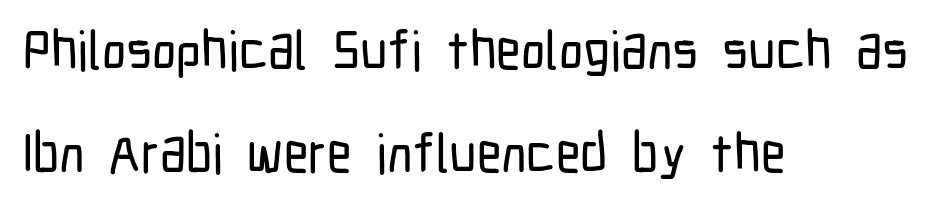
This is the regular roman posture of the typeface. Students, observe: this is what heavily led, spacious text looks like. You could not count columns in this text — the font is proportionally spaced. The space directly below the letters is spotless. Are there feet on the stems? There aren't — it's a sans.
